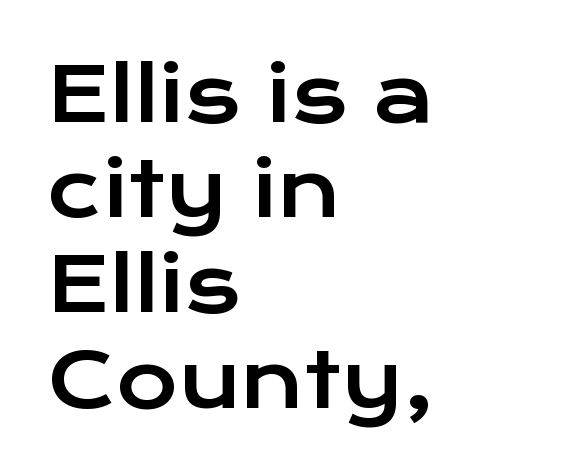
Q: Is the text italic (slanted)? A: No, it is upright.
Q: Is the typeface a serif or a sans-serif typeface? A: Sans-serif.
Q: Is the text underlined? A: No.
Q: How is the paragraph aligned? A: Left-aligned.
Q: Is the spacing between letters normal or unusually wide? A: Normal.
Q: Is the spacing between lines tight, normal or loose? A: Normal.
Q: Width (condensed, normal, or wide)? A: Wide.
Q: Stroke contrast? A: Low.
Q: x-height? A: Medium.
Q: Monospaced? A: No.
